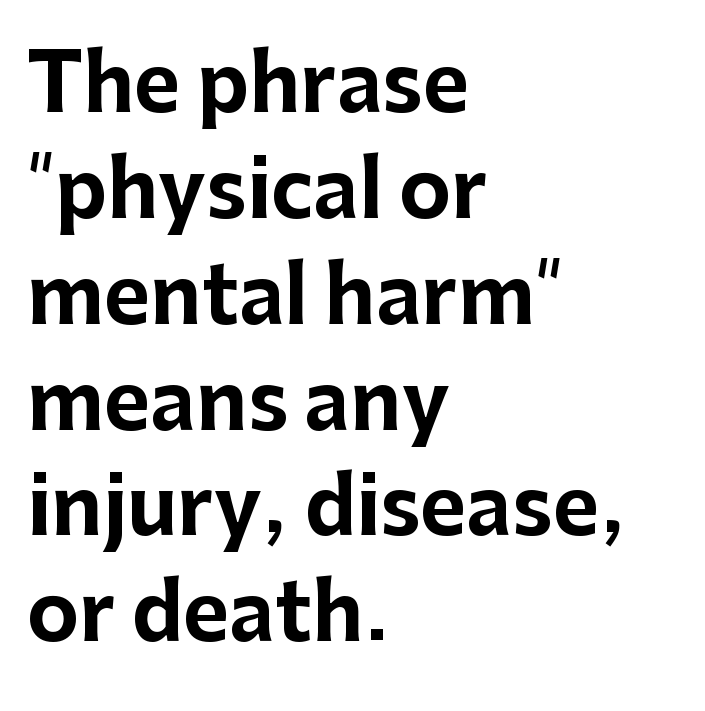
The image shows 79 px bold sans-serif type, upright; set left-aligned, normal line spacing (1.34x), normal letter spacing, not underlined; low stroke contrast and a medium x-height.
